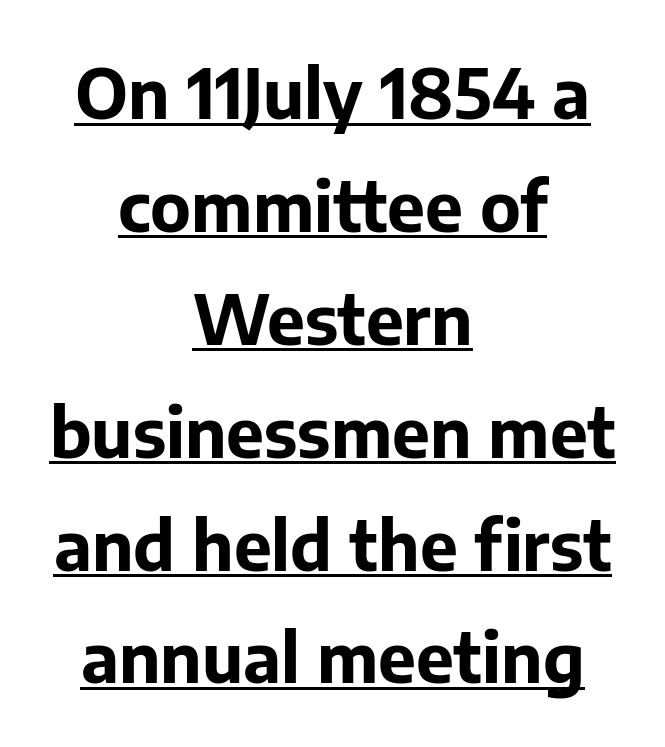
Is there any slant? The stems are plumb. The passage shown has conventional tracking throughout. Notice how thick the strokes are: this is what a full bold looks like. Horizontal bands of white between lines are of average thickness.
